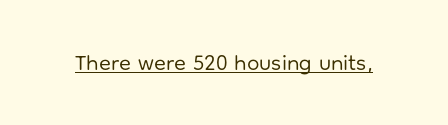
Q: Is the text bold? A: No.
Q: Is the text italic (slanted)? A: No, it is upright.
Q: Is the text underlined? A: Yes.
Q: Is the spacing between letters normal or unusually wide? A: Normal.
